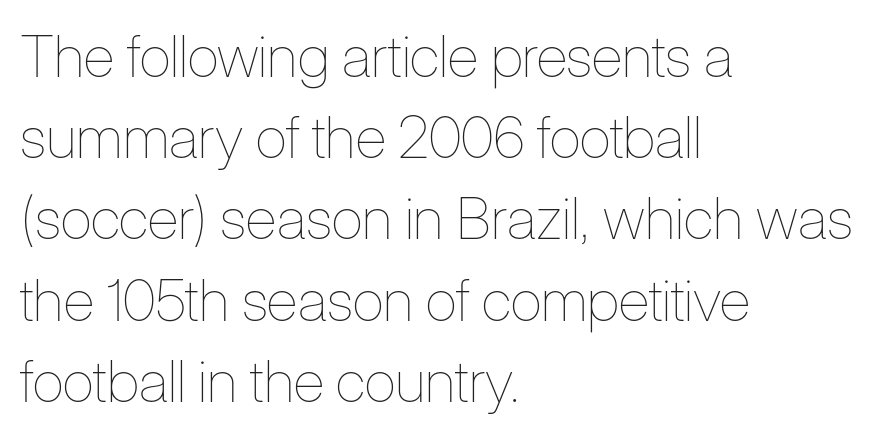
Q: Is the text bold? A: No.
Q: Is the text italic (slanted)? A: No, it is upright.
Q: Is the text underlined? A: No.
Q: How is the paragraph aligned? A: Left-aligned.
Q: Is the spacing between letters normal or unusually wide? A: Normal.
Q: Is the spacing between lines tight, normal or loose? A: Normal.
Q: Width (condensed, normal, or wide)? A: Condensed.
Q: Stroke contrast? A: Low.
Q: x-height? A: Medium.
Q: Monospaced? A: No.
